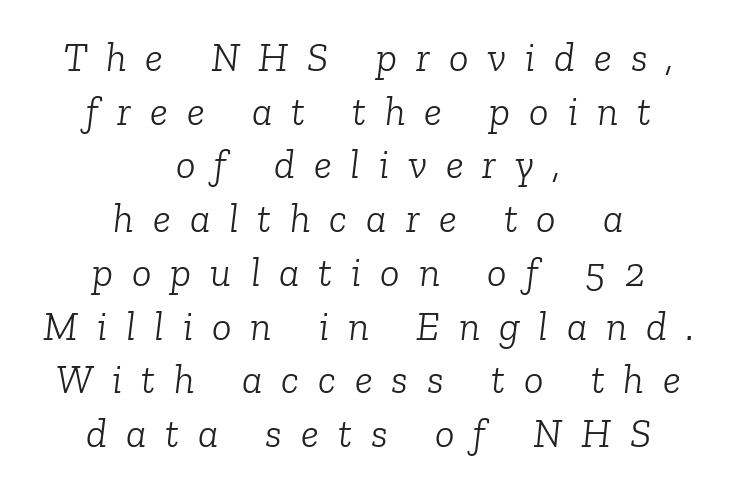
{"serif": "yes", "italic": "yes", "lean": "right", "slant_degrees": 6, "bold": "no", "weight": "light", "width": "normal", "stroke_contrast": "low", "x_height": "medium", "monospaced": "no", "underline": "no", "align": "center", "line_spacing": "normal", "line_spacing_ratio": 1.31, "letter_spacing": "wide", "letter_spacing_em": 0.46, "glyph_px": 41}
